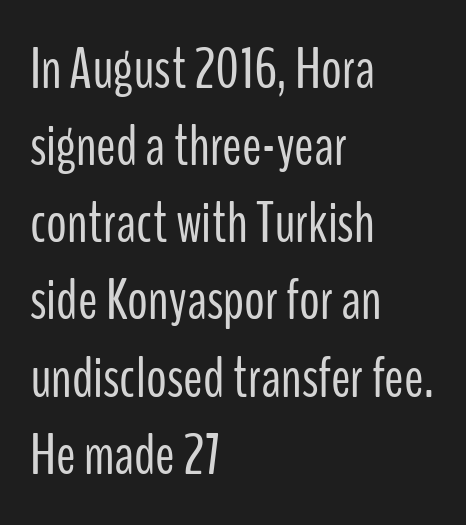
Q: Is the text bold? A: No.
Q: Is the text italic (slanted)? A: No, it is upright.
Q: Is the typeface a serif or a sans-serif typeface? A: Sans-serif.
Q: Is the text underlined? A: No.
Q: How is the paragraph aligned? A: Left-aligned.
Q: Is the spacing between letters normal or unusually wide? A: Normal.
Q: Is the spacing between lines tight, normal or loose? A: Normal.
Q: Width (condensed, normal, or wide)? A: Condensed.
Q: Stroke contrast? A: Low.
Q: x-height? A: Medium.
Q: Monospaced? A: No.
